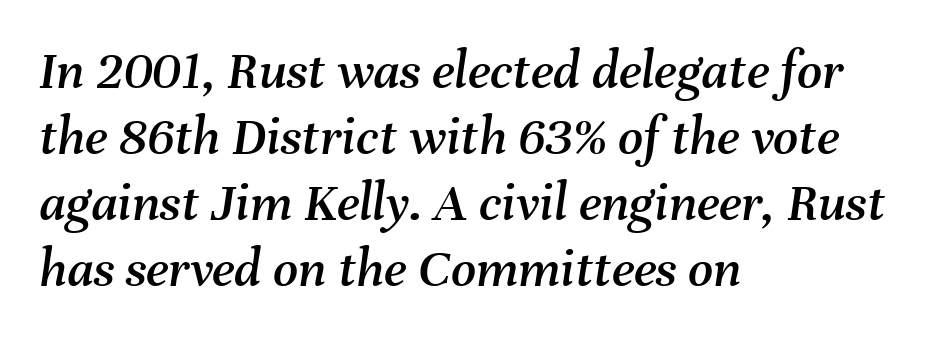
The image shows 55 px text type, italic (leaning right); set left-aligned, line spacing 1.2x, normal letter spacing, not underlined; medium stroke contrast and a medium x-height.
